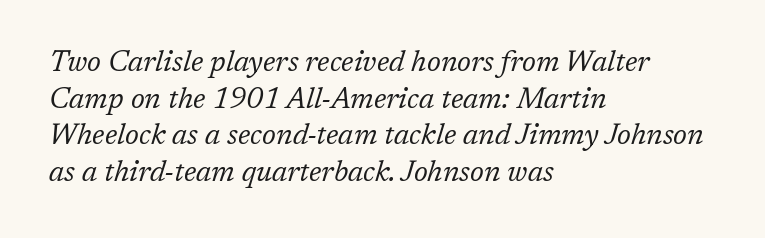
The letters carry serifs — small finishing strokes at the ends of their stems. Honestly, the letter spacing is just normal — you wouldn't notice it. Weight class: somewhere from thin through regular. Does the lettering tilt? It does — this is italic.
